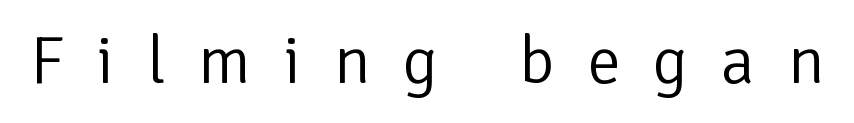
Q: Is the text bold? A: No.
Q: Is the text italic (slanted)? A: No, it is upright.
Q: Is the typeface a serif or a sans-serif typeface? A: Sans-serif.
Q: Is the text underlined? A: No.
Q: Is the spacing between letters normal or unusually wide? A: Unusually wide.
Q: Width (condensed, normal, or wide)? A: Normal.
Q: Stroke contrast? A: Low.
Q: x-height? A: Medium.
Q: Monospaced? A: No.
